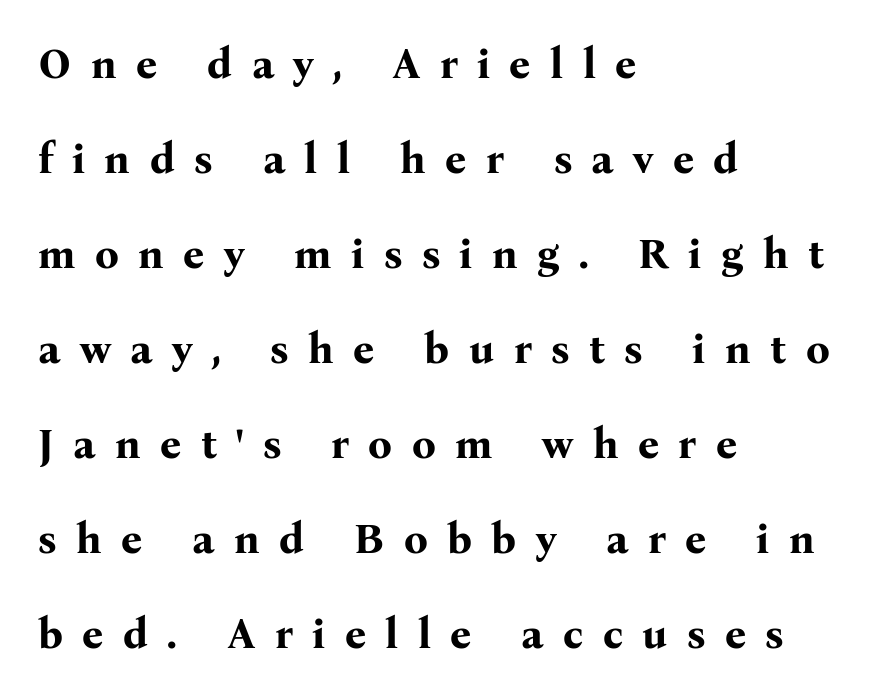
The letters stand upright; this is a roman face. There is plenty of visible air inserted between adjacent glyphs. Layout note: lines flush left. Proportional: the letters do not fall into vertical columns. A full-strength bold gives these letters their thick strokes.
